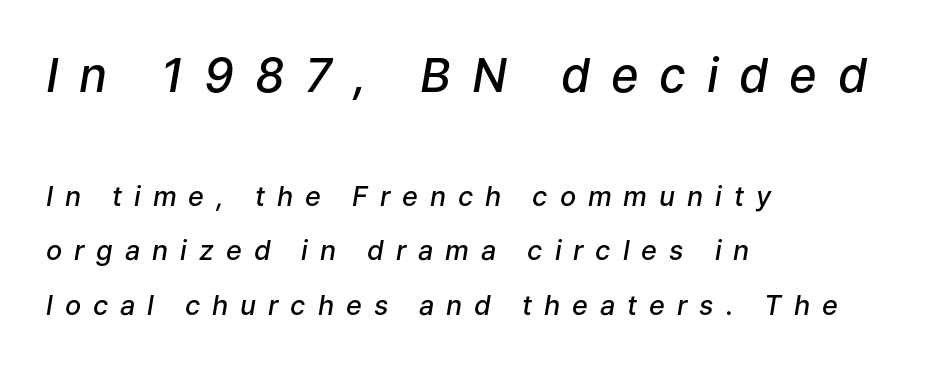
{"italic": "yes", "lean": "right", "slant_degrees": 9, "bold": "semi", "weight": "semibold", "width": "normal", "stroke_contrast": "low", "x_height": "medium", "monospaced": "no", "underline": "no", "align": "left", "line_spacing": "loose", "line_spacing_ratio": 2.02, "letter_spacing": "wide", "letter_spacing_em": 0.44, "larger_block": "first", "size_ratio": 1.74, "glyph_px": 47}
